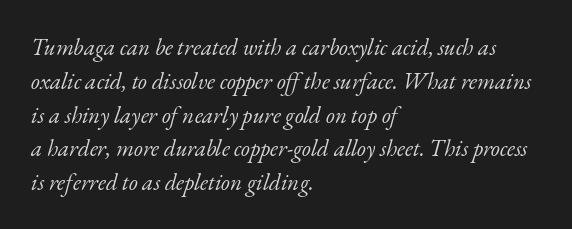
The image shows 23 px text type, italic (leaning right); set left-aligned, normal line spacing (1.47x), normal letter spacing, not underlined.
